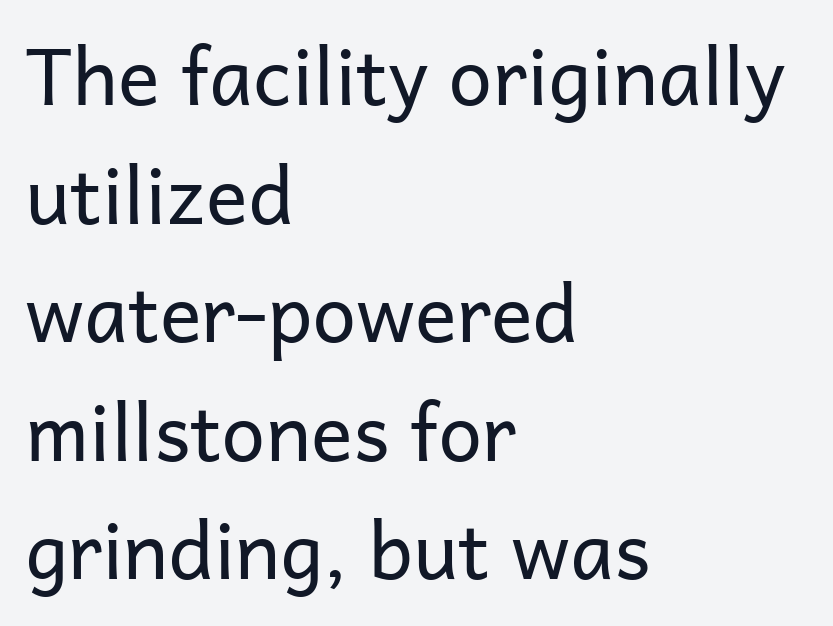
Here the designer chose a conventional face with non-uniform glyph widths. What stands out about the letter spacing? Nothing — it is the standard amount. The letters stand straight up with perfectly vertical stems. Check under the words: just untouched page. Honestly, the row spacing looks completely unremarkable. Heft: none added — not bold.
